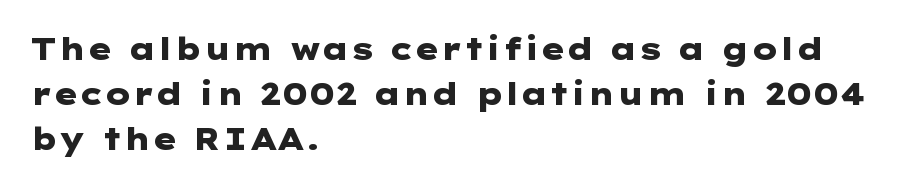
Q: Is the text bold? A: Yes.
Q: Is the text italic (slanted)? A: No, it is upright.
Q: Is the typeface a serif or a sans-serif typeface? A: Sans-serif.
Q: Is the text underlined? A: No.
Q: How is the paragraph aligned? A: Left-aligned.
Q: Is the spacing between letters normal or unusually wide? A: Normal.
Q: Is the spacing between lines tight, normal or loose? A: Normal.
Q: Width (condensed, normal, or wide)? A: Wide.
Q: Stroke contrast? A: Low.
Q: x-height? A: Medium.
